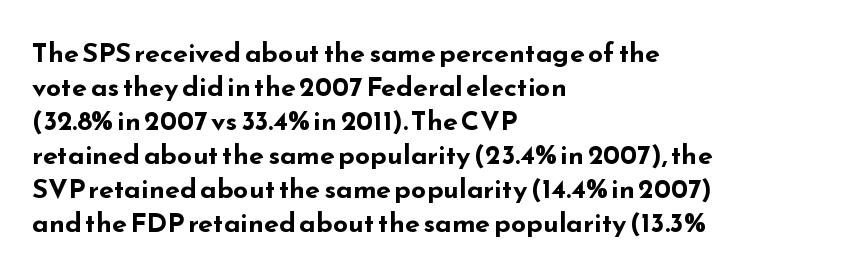
The image shows 27 px bold type, upright; set left-aligned, normal line spacing (1.26x), normal letter spacing, not underlined.
